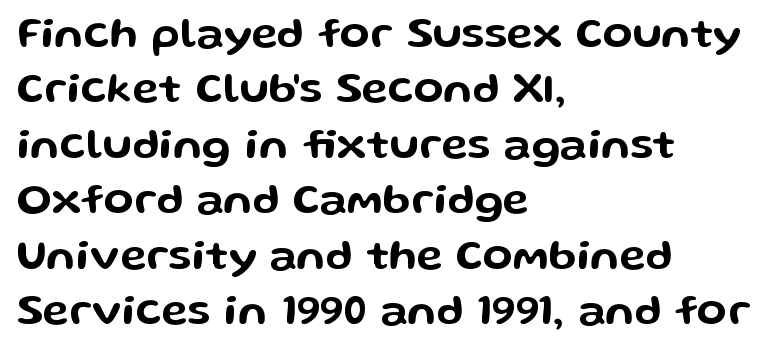
The image shows 44 px wide sans-serif type, upright; set left-aligned, normal line spacing (1.26x), normal letter spacing, not underlined; low stroke contrast and a medium x-height.
